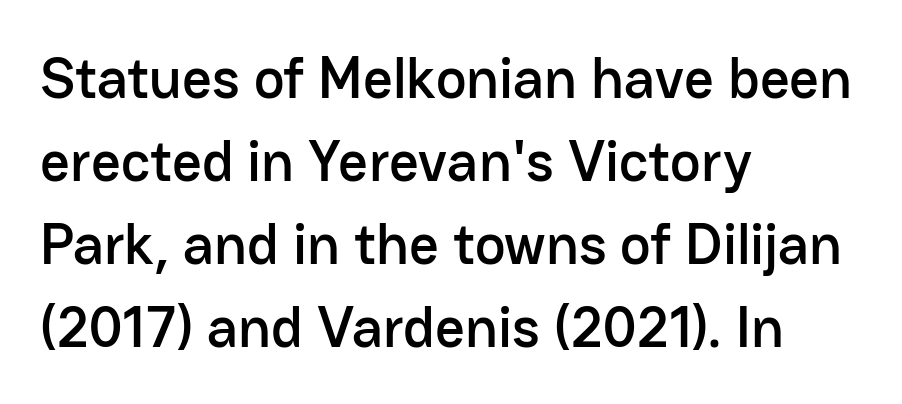
Q: Is the text italic (slanted)? A: No, it is upright.
Q: Is the typeface a serif or a sans-serif typeface? A: Sans-serif.
Q: Is the text underlined? A: No.
Q: How is the paragraph aligned? A: Left-aligned.
Q: Is the spacing between letters normal or unusually wide? A: Normal.
Q: Is the spacing between lines tight, normal or loose? A: Normal.
Q: Width (condensed, normal, or wide)? A: Normal.
Q: Stroke contrast? A: Low.
Q: x-height? A: Medium.
Q: Monospaced? A: No.
